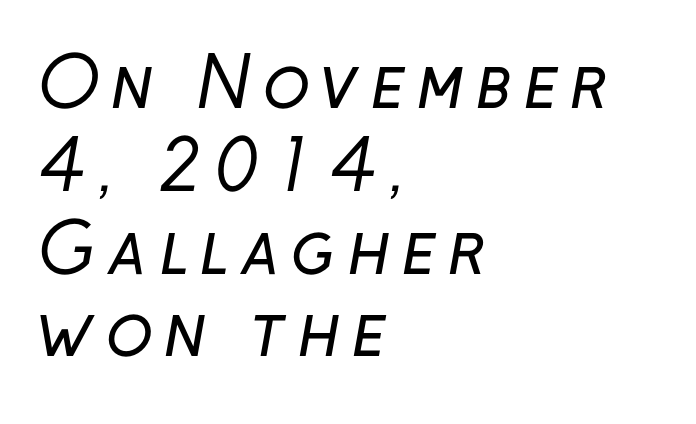
Q: Is the text bold? A: No.
Q: Is the typeface a serif or a sans-serif typeface? A: Sans-serif.
Q: Is the text underlined? A: No.
Q: How is the paragraph aligned? A: Left-aligned.
Q: Width (condensed, normal, or wide)? A: Normal.
Q: Stroke contrast? A: Low.
Q: x-height? A: Medium.
Q: Monospaced? A: No.
